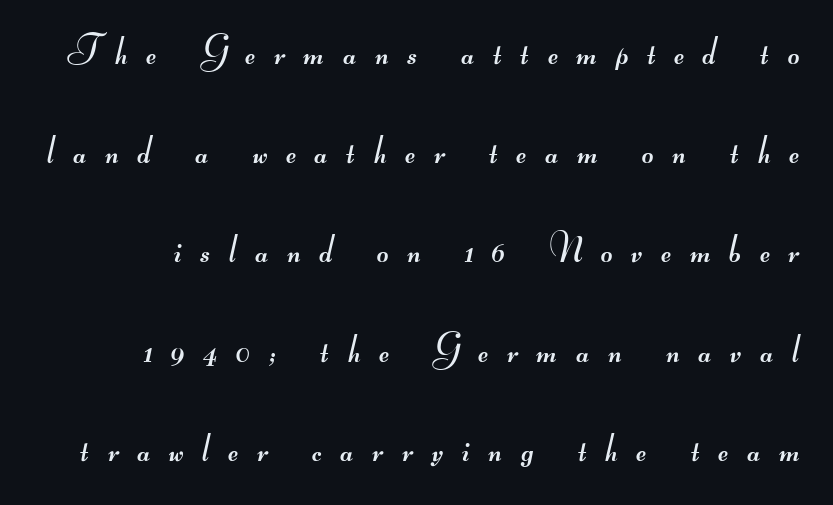
Do the characters align in a grid? No, the font is proportional. Substantial extra tracking has been applied to these lines. The space between consecutive lines is lavish. The gap between lines stays unmarked.
